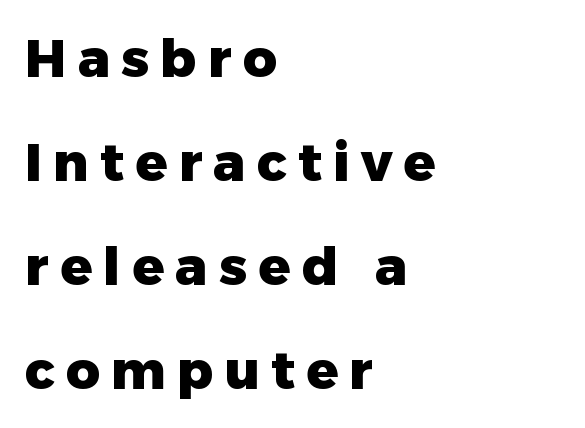
The image shows 53 px heavy sans-serif type, upright; set left-aligned, loose line spacing (1.96x), unusually wide letter spacing (+0.21 em), not underlined; low stroke contrast and a medium x-height.
